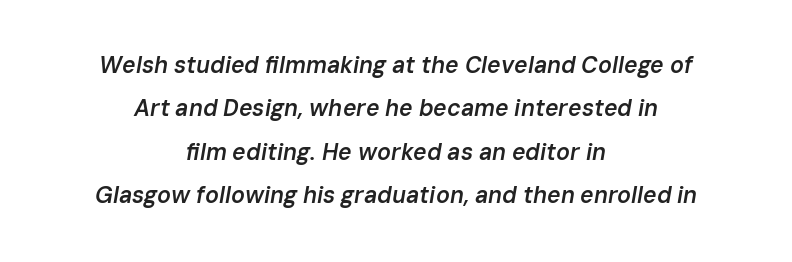
The image shows 23 px text type, italic (leaning right); set centered, line spacing 1.89x, normal letter spacing, not underlined.
